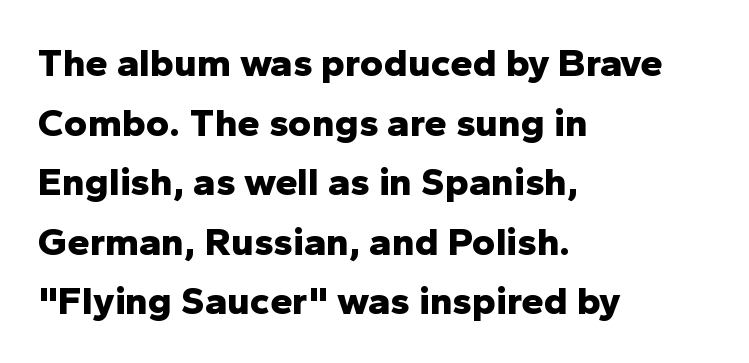
This sample uses a sans-serif face. Proportional: the letters do not fall into vertical columns. How would I describe the line gaps? Plain and ordinary. Rendered with straight, roman letterforms. Casual observation: everything's shoved over to the left.
